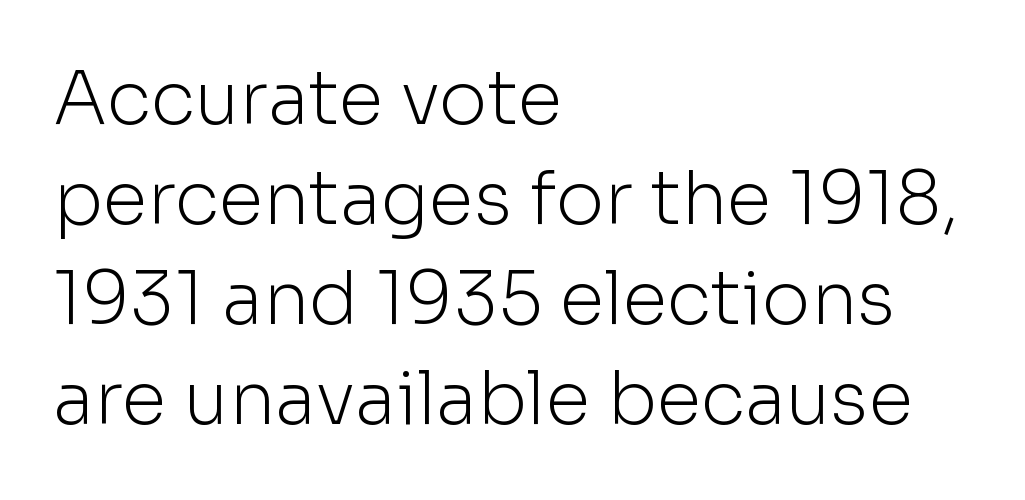
The letters advance in unequal steps, a hallmark of proportional type. The lines sit at an ordinary, default distance from one another. The letterforms sit at book weight or below. The strip under each line holds only bare page.
